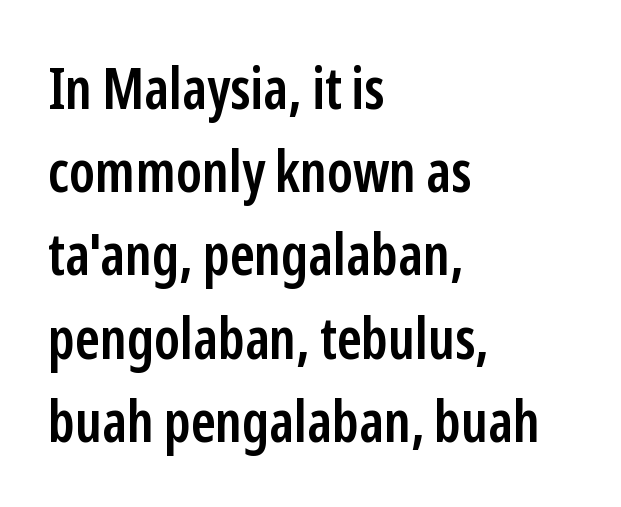
These lines are rendered in a variable-pitch font. Weight: semibold (demi). The vertical gap from one line to the next is medium. Regarding serifs, this sample does without them.
